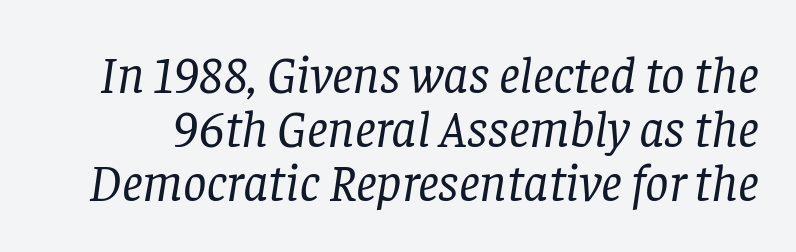
The image shows 52 px regular-weight serif type, italic (leaning right); set tight line spacing (1.04x), normal letter spacing, not underlined; low stroke contrast and a large x-height.
